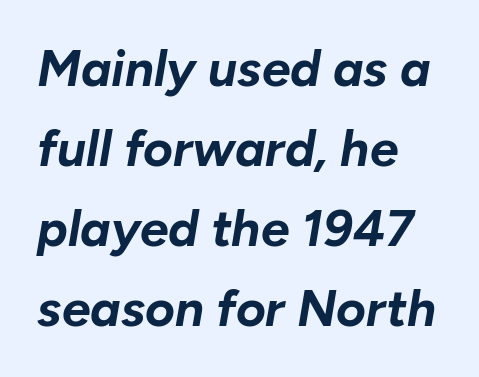
The image shows 51 px bold type, italic (leaning right); set left-aligned, normal line spacing (1.57x), normal letter spacing, not underlined; low stroke contrast and a medium x-height.
